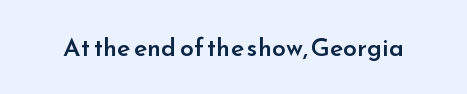
Q: Is the text bold? A: Semi-bold.
Q: Is the text italic (slanted)? A: No, it is upright.
Q: Is the text underlined? A: No.
Q: Is the spacing between letters normal or unusually wide? A: Normal.
